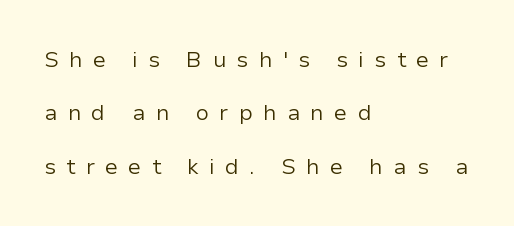
{"italic": "no", "bold": "no", "underline": "no", "align": "left", "line_spacing": "loose", "line_spacing_ratio": 2.43, "letter_spacing": "wide", "letter_spacing_em": 0.46, "glyph_px": 22}
